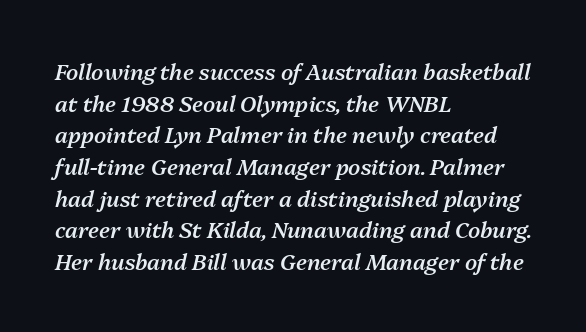
Caption: semibold face, moderately heavy strokes. Leading matches the norm, producing a regular column. Words appear dense and cohesive because spacing is normal. Where is the straight margin? On the left. These lines were composed using italics. Anything drawn beneath the words? Only blank space.
